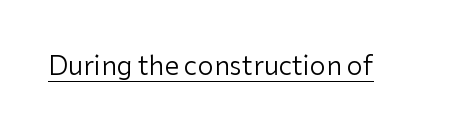
Short note: letters normally spaced. Is this a heavy cut? Hardly; it is regular or lighter. This sample uses an upright cut, with every glyph sitting square on the baseline. Is there an underline? Yes — a line sits under the letters.
